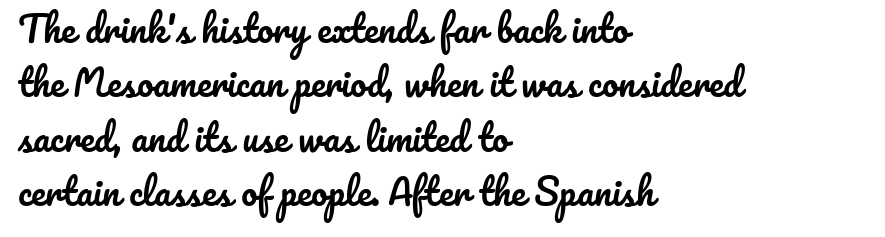
How would I describe the line gaps? Plain and ordinary. Think of a printed novel: that variable character pitch is what you see here. Words float on clear page, feet unadorned.
